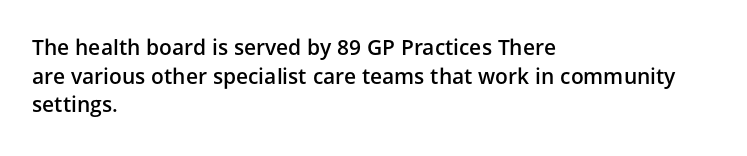
{"italic": "no", "bold": "semi", "underline": "no", "align": "left", "line_spacing": "normal", "line_spacing_ratio": 1.36, "letter_spacing": "normal", "letter_spacing_em": 0.0, "glyph_px": 21}
